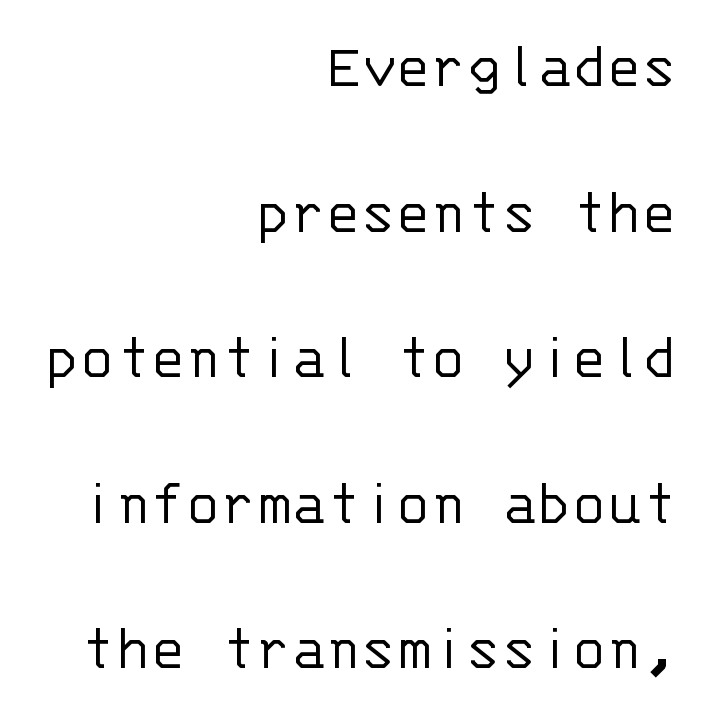
Q: Is the text bold? A: No.
Q: Is the text italic (slanted)? A: No, it is upright.
Q: Is the typeface a serif or a sans-serif typeface? A: Sans-serif.
Q: Is the text underlined? A: No.
Q: How is the paragraph aligned? A: Right-aligned.
Q: Is the spacing between letters normal or unusually wide? A: Normal.
Q: Is the spacing between lines tight, normal or loose? A: Loose.
Q: Width (condensed, normal, or wide)? A: Normal.
Q: Stroke contrast? A: Low.
Q: x-height? A: Large.
Q: Monospaced? A: Yes.
